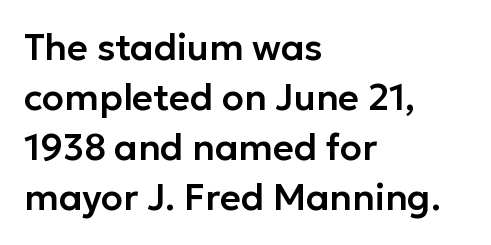
Q: Is the text italic (slanted)? A: No, it is upright.
Q: Is the typeface a serif or a sans-serif typeface? A: Sans-serif.
Q: Is the text underlined? A: No.
Q: How is the paragraph aligned? A: Left-aligned.
Q: Is the spacing between letters normal or unusually wide? A: Normal.
Q: Is the spacing between lines tight, normal or loose? A: Normal.
Q: Width (condensed, normal, or wide)? A: Normal.
Q: Stroke contrast? A: Low.
Q: x-height? A: Medium.
Q: Monospaced? A: No.
